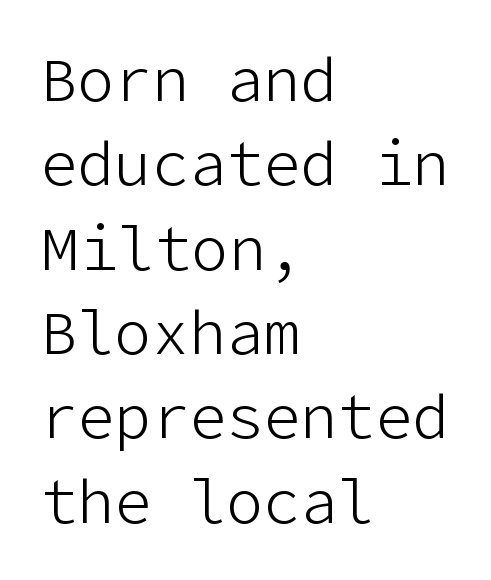
The image shows 62 px light sans-serif type, upright; set left-aligned, normal line spacing (1.36x), normal letter spacing, not underlined; low stroke contrast and a medium x-height.
